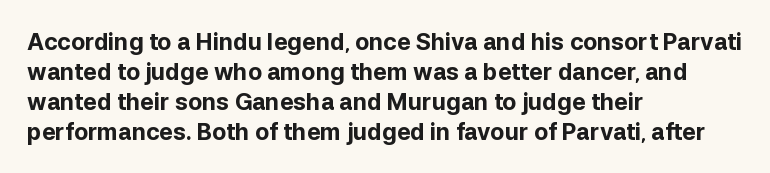
{"italic": "no", "bold": "yes", "underline": "no", "align": "left", "line_spacing": "normal", "line_spacing_ratio": 1.3, "letter_spacing": "normal", "letter_spacing_em": 0.0, "glyph_px": 23}
